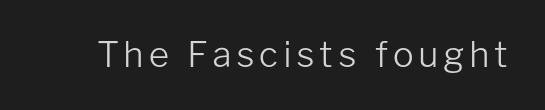
The font is comparable to plain body text, perhaps lighter. Descenders hang freely into open space. The text was rendered using a sans face with plain stroke endings. Character widths vary here, with narrow letters taking less room than wide ones.
